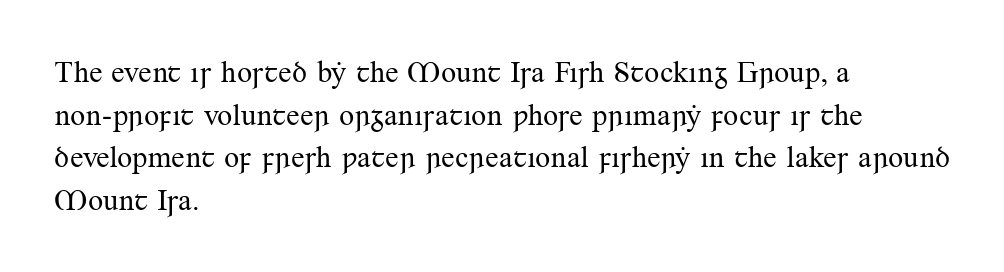
{"serif": "yes", "italic": "no", "bold": "no", "weight": "regular", "width": "normal", "stroke_contrast": "medium", "x_height": "small", "monospaced": "no", "underline": "no", "align": "left", "line_spacing": "normal", "line_spacing_ratio": 1.42, "letter_spacing": "normal", "letter_spacing_em": 0.0, "glyph_px": 30}
